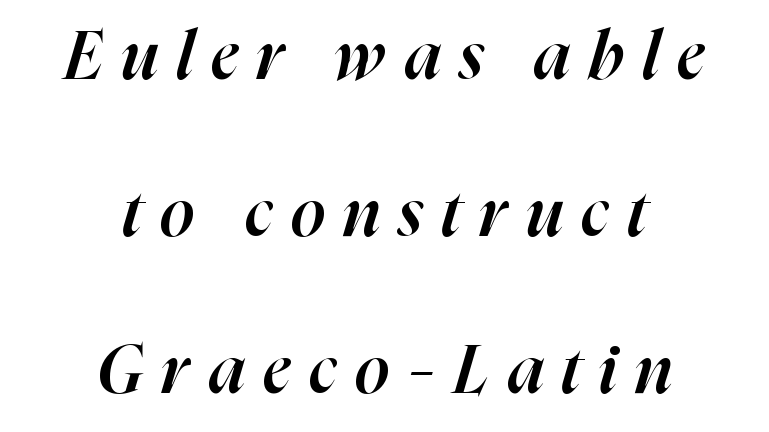
{"italic": "yes", "lean": "right", "slant_degrees": 16, "bold": "semi", "weight": "semibold", "width": "normal", "stroke_contrast": "high", "x_height": "medium", "monospaced": "no", "underline": "no", "align": "center", "line_spacing": "loose", "line_spacing_ratio": 2.31, "letter_spacing": "wide", "letter_spacing_em": 0.27, "glyph_px": 68}
